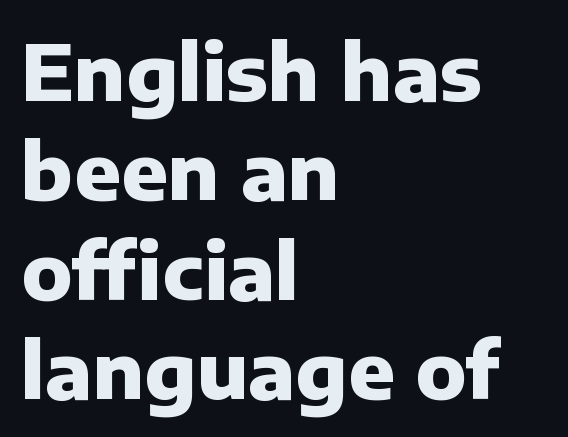
The image shows 77 px heavy sans-serif type, upright; set left-aligned, normal line spacing (1.29x), normal letter spacing, not underlined; low stroke contrast and a medium x-height.
